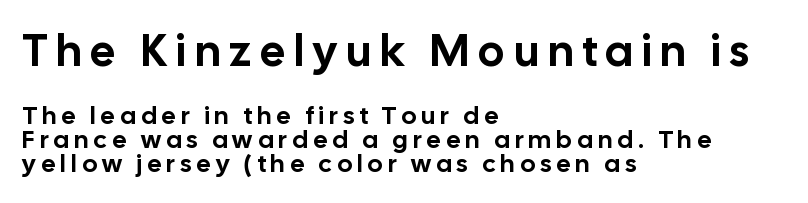
The image shows 44 px sans-serif type, upright; set left-aligned, tight line spacing (0.96x), unusually wide letter spacing (+0.21 em), not underlined; the first (top) block is 1.76x larger; low stroke contrast and a medium x-height.
